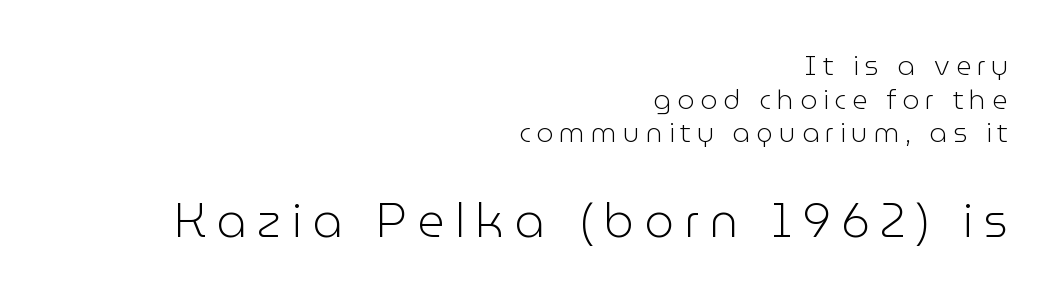
This is roman type, the default non-slanted kind. Which margin do the lines hug? The right one — the left edge is uneven. The lines sit at an ordinary, default distance from one another. Quick note: underline off. This sample has the flowing, uneven cadence of proportional lettering. Nothing heavy about these letters — not bold at all.
